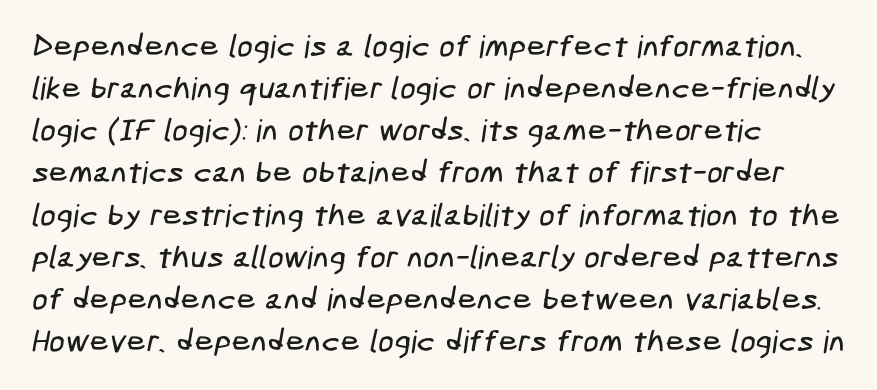
The image shows 31 px condensed sans-serif type; set left-aligned, normal line spacing (1.36x), normal letter spacing, not underlined; low stroke contrast and a medium x-height.
